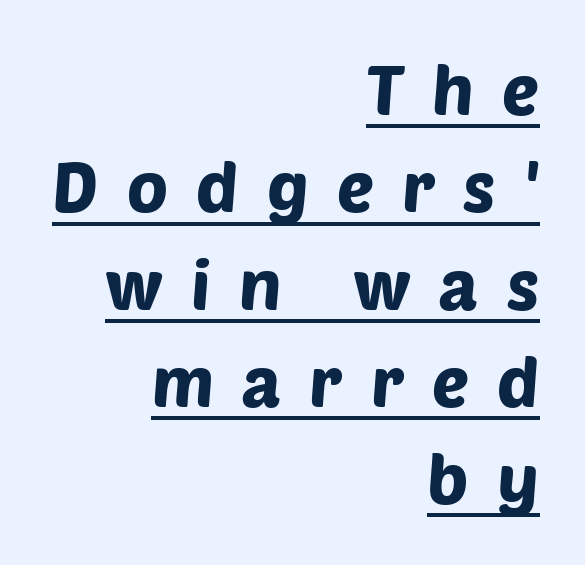
Q: Is the typeface a serif or a sans-serif typeface? A: Sans-serif.
Q: Is the text underlined? A: Yes.
Q: How is the paragraph aligned? A: Right-aligned.
Q: Is the spacing between letters normal or unusually wide? A: Unusually wide.
Q: Is the spacing between lines tight, normal or loose? A: Normal.
Q: Width (condensed, normal, or wide)? A: Normal.
Q: Stroke contrast? A: Low.
Q: x-height? A: Large.
Q: Monospaced? A: No.
